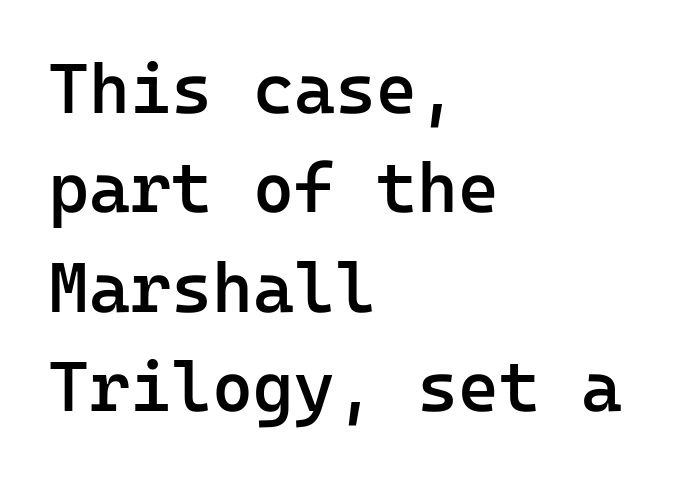
Monospaced: the letters line up in strict vertical columns. Does the type have serifs? No, each stem ends abruptly. The lettering holds an erect, upright posture throughout. Does the leading feel generous? No, just average.
